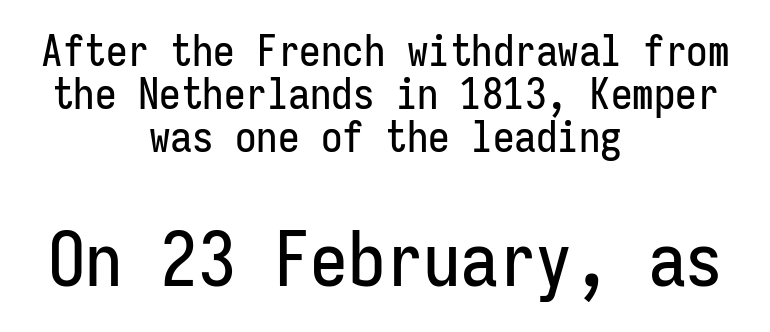
Q: Is the text italic (slanted)? A: No, it is upright.
Q: Is the typeface a serif or a sans-serif typeface? A: Sans-serif.
Q: Is the text underlined? A: No.
Q: How is the paragraph aligned? A: Centered.
Q: Is the spacing between letters normal or unusually wide? A: Normal.
Q: Is the spacing between lines tight, normal or loose? A: Tight.
Q: Which block of text is set in a larger size, the first (top) or the second (bottom)? A: The second (bottom) one.
Q: Width (condensed, normal, or wide)? A: Condensed.
Q: Stroke contrast? A: Low.
Q: x-height? A: Medium.
Q: Monospaced? A: Yes.
